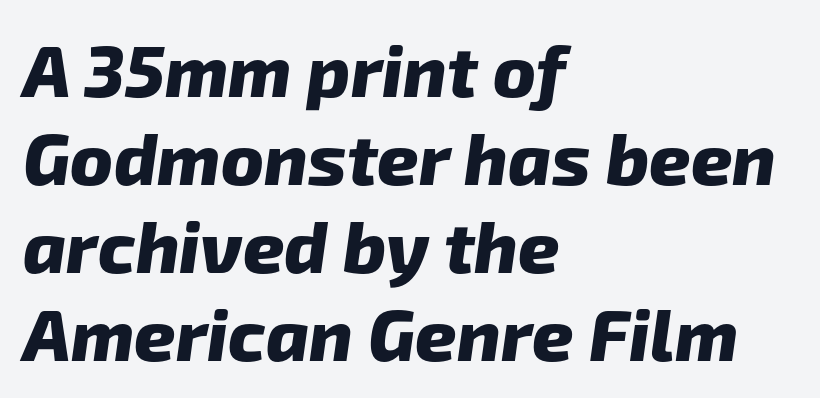
Q: Is the text bold? A: Yes.
Q: Is the typeface a serif or a sans-serif typeface? A: Sans-serif.
Q: Is the text underlined? A: No.
Q: How is the paragraph aligned? A: Left-aligned.
Q: Is the spacing between letters normal or unusually wide? A: Normal.
Q: Width (condensed, normal, or wide)? A: Normal.
Q: Stroke contrast? A: Low.
Q: x-height? A: Medium.
Q: Monospaced? A: No.
